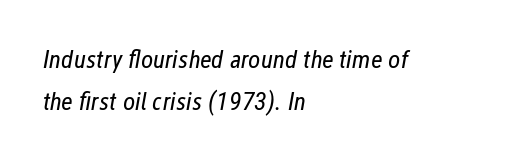
In terms of leading, this rendering sits right in the middle. Words appear dense and cohesive because spacing is normal. The glyphs are unaccompanied by any horizontal stroke below them. The face used here has a pronounced slope to its letters.
